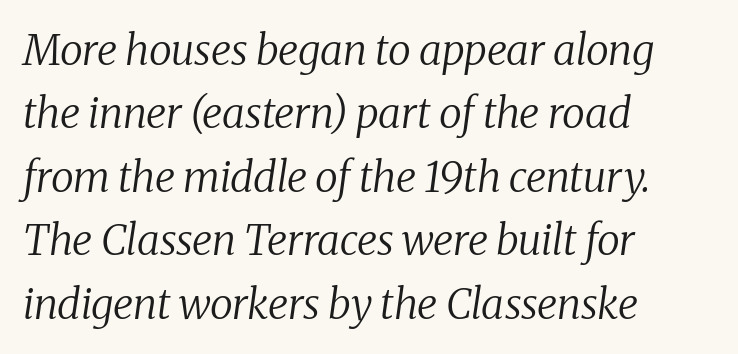
{"serif": "yes", "italic": "yes", "lean": "right", "slant_degrees": 8, "bold": "no", "weight": "regular", "width": "normal", "stroke_contrast": "medium", "x_height": "medium", "monospaced": "no", "underline": "no", "align": "left", "line_spacing": "normal", "line_spacing_ratio": 1.51, "letter_spacing": "normal", "letter_spacing_em": 0.0, "glyph_px": 42}
